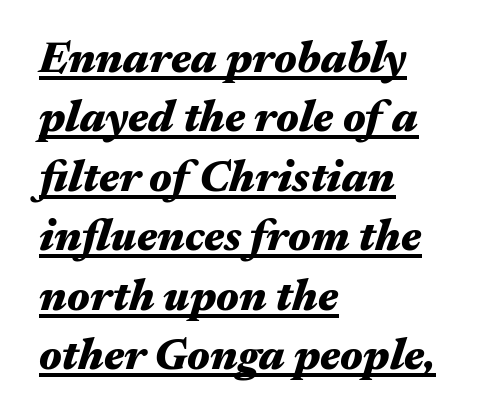
Is this a fixed-width face? No — the glyphs have proportional, varying widths. Tall strokes in this sample are angled rather than plumb. A full-strength bold gives these letters their thick strokes. You could call the tracking neutral — neither tight nor loose.
